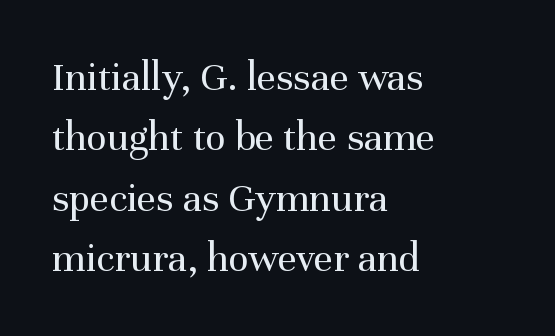
The designer went with a serif here, giving each stem small feet. Leading: standard. A light-to-regular cut is what we see here. A clean baseline with only descenders dipping below it.
